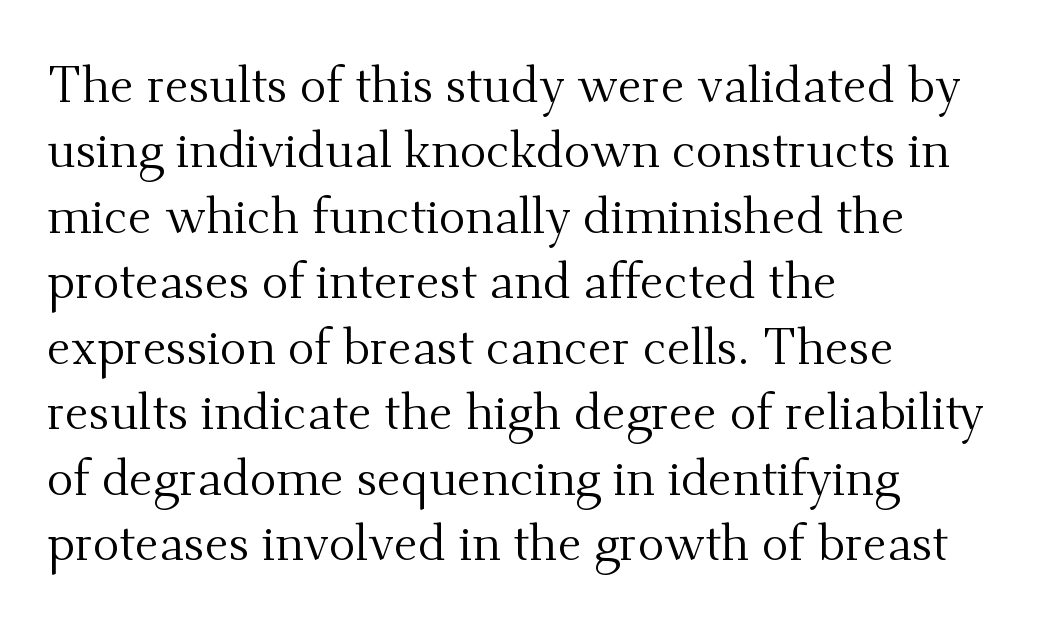
Vertical spacing — default. Decoration check: the copy has no underline. Letters have the restrained weight of plain body copy at most. The lines are quadded left.
